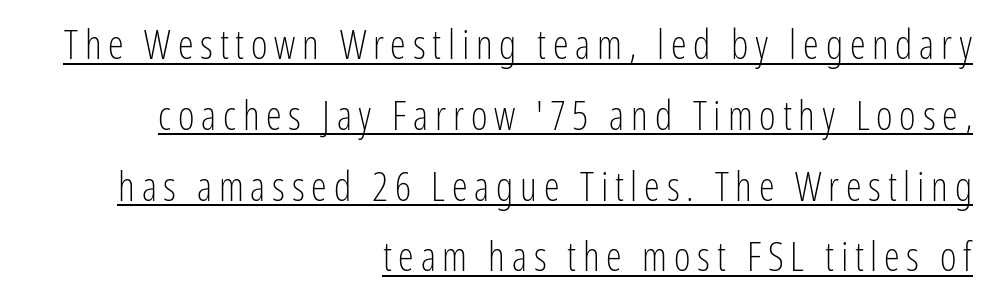
Q: Is the text bold? A: No.
Q: Is the text italic (slanted)? A: No, it is upright.
Q: Is the typeface a serif or a sans-serif typeface? A: Sans-serif.
Q: Is the text underlined? A: Yes.
Q: How is the paragraph aligned? A: Right-aligned.
Q: Width (condensed, normal, or wide)? A: Condensed.
Q: Stroke contrast? A: Low.
Q: x-height? A: Medium.
Q: Monospaced? A: No.
